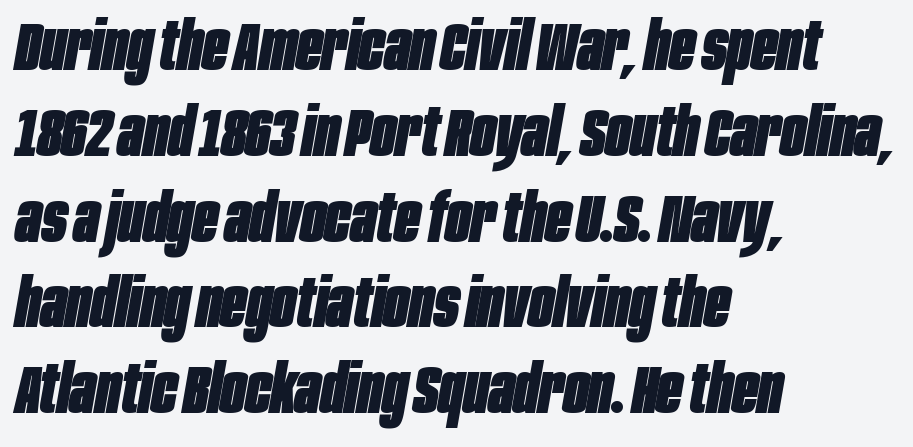
Looking at the ascenders, they clearly lean. Spacing verdict: proportional, widths tailored to each character. The rendering keeps characters at their native spacing. Does the weight exceed regular? Yes, all the way to bold. Underlining? Definitely not there.
